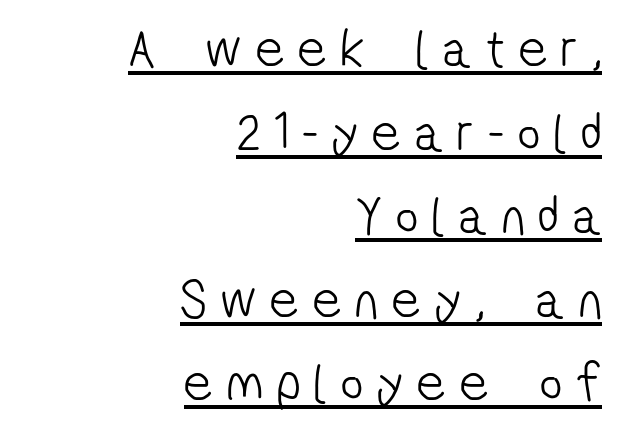
The image shows 55 px light, condensed sans-serif type; set right-aligned, normal line spacing (1.52x), unusually wide letter spacing (+0.26 em), underlined; low stroke contrast and a medium x-height.
